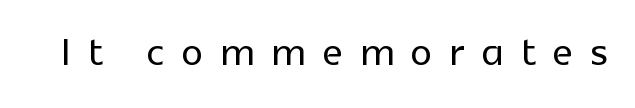
Q: Is the text italic (slanted)? A: No, it is upright.
Q: Is the typeface a serif or a sans-serif typeface? A: Sans-serif.
Q: Is the text underlined? A: No.
Q: Is the spacing between letters normal or unusually wide? A: Unusually wide.
Q: Width (condensed, normal, or wide)? A: Normal.
Q: x-height? A: Medium.
Q: Monospaced? A: No.
